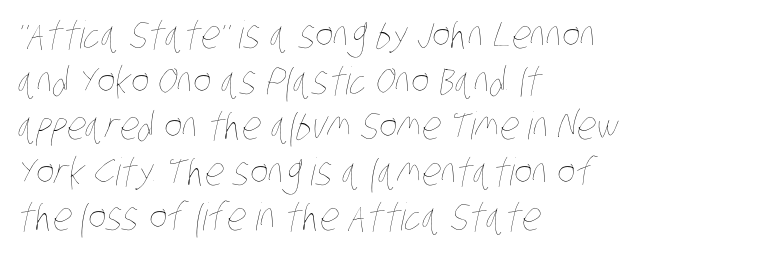
Q: Is the text bold? A: No.
Q: Is the text underlined? A: No.
Q: How is the paragraph aligned? A: Left-aligned.
Q: Is the spacing between letters normal or unusually wide? A: Normal.
Q: Width (condensed, normal, or wide)? A: Condensed.
Q: Stroke contrast? A: Low.
Q: x-height? A: Large.
Q: Monospaced? A: No.
